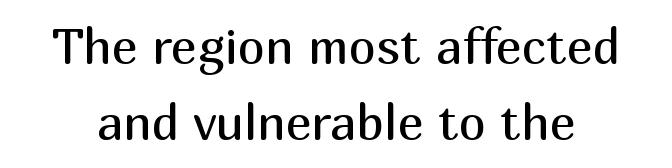
Q: Is the text bold? A: No.
Q: Is the text italic (slanted)? A: No, it is upright.
Q: Is the typeface a serif or a sans-serif typeface? A: Sans-serif.
Q: Is the text underlined? A: No.
Q: Is the spacing between letters normal or unusually wide? A: Normal.
Q: Is the spacing between lines tight, normal or loose? A: Normal.
Q: Width (condensed, normal, or wide)? A: Normal.
Q: Stroke contrast? A: Medium.
Q: x-height? A: Medium.
Q: Monospaced? A: No.
